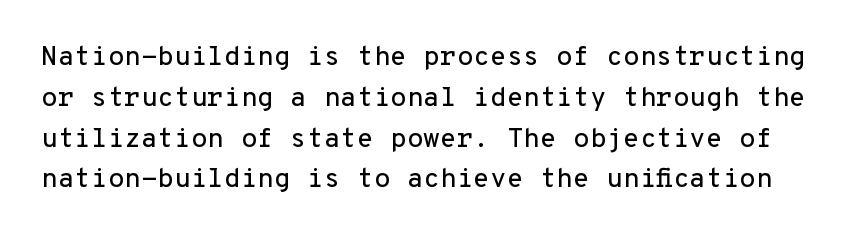
These lines keep a tight, regular rhythm from letter to letter. Lines of text with bare space underneath. When letters stand straight like this, we call the style roman or upright. Interline gaps are of average width in this sample.
